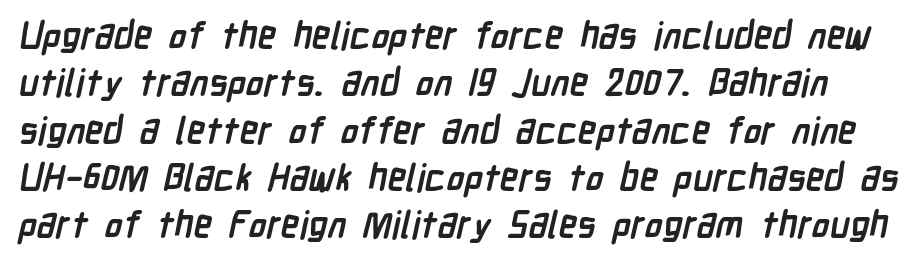
Each new line begins a customary step beneath the previous one. Looks like regular typesetting: each glyph gets only the width it needs. Regarding serifs, this sample does without them. Each glyph is drawn with heavy, bold strokes.
